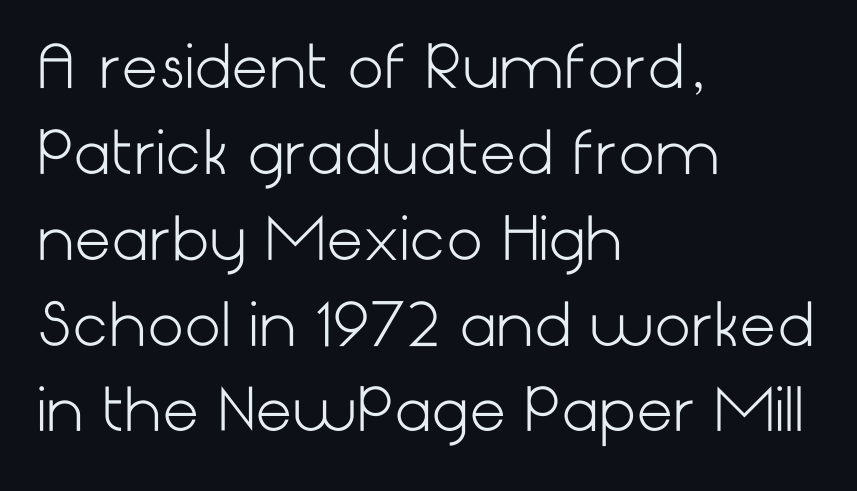
Q: Is the text bold? A: No.
Q: Is the text italic (slanted)? A: No, it is upright.
Q: Is the typeface a serif or a sans-serif typeface? A: Sans-serif.
Q: Is the text underlined? A: No.
Q: How is the paragraph aligned? A: Left-aligned.
Q: Is the spacing between letters normal or unusually wide? A: Normal.
Q: Is the spacing between lines tight, normal or loose? A: Normal.
Q: Width (condensed, normal, or wide)? A: Normal.
Q: Stroke contrast? A: Low.
Q: x-height? A: Medium.
